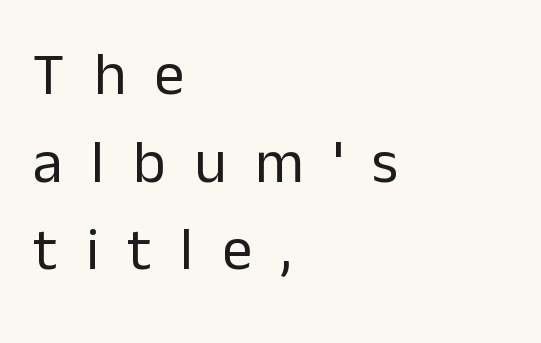
{"serif": "no", "italic": "no", "bold": "no", "weight": "regular", "width": "normal", "stroke_contrast": "low", "x_height": "medium", "monospaced": "no", "underline": "no", "align": "left", "line_spacing": "normal", "line_spacing_ratio": 1.46, "letter_spacing": "wide", "letter_spacing_em": 0.48, "glyph_px": 60}
